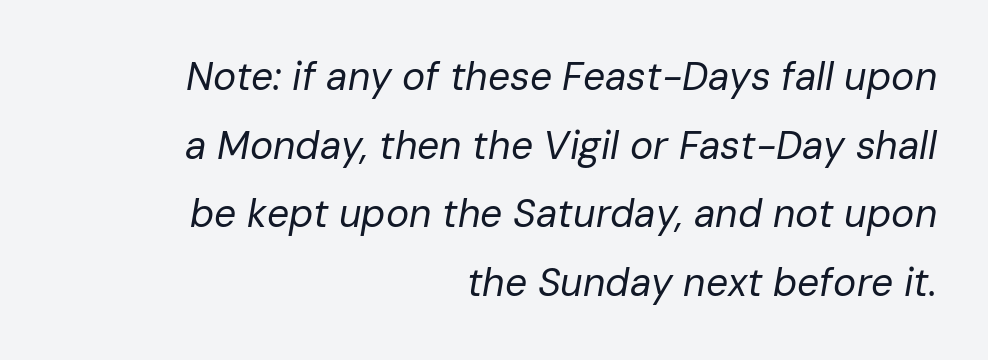
Q: Is the text bold? A: No.
Q: Is the text italic (slanted)? A: Yes, it leans right by about 10 degrees.
Q: Is the text underlined? A: No.
Q: How is the paragraph aligned? A: Right-aligned.
Q: Is the spacing between letters normal or unusually wide? A: Normal.
Q: Width (condensed, normal, or wide)? A: Normal.
Q: Stroke contrast? A: Low.
Q: x-height? A: Medium.
Q: Monospaced? A: No.
